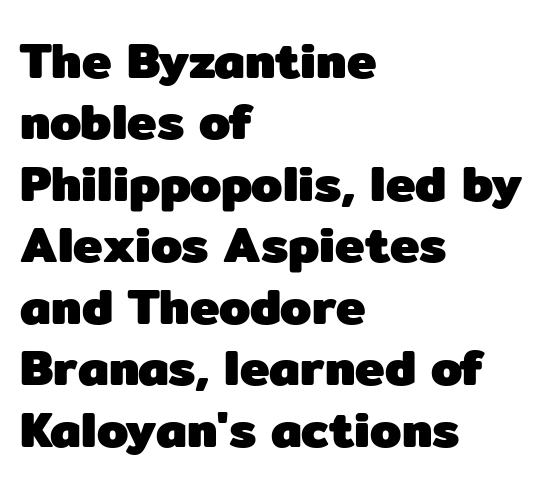
Q: Is the text bold? A: Yes.
Q: Is the text italic (slanted)? A: No, it is upright.
Q: Is the typeface a serif or a sans-serif typeface? A: Sans-serif.
Q: Is the text underlined? A: No.
Q: How is the paragraph aligned? A: Left-aligned.
Q: Is the spacing between letters normal or unusually wide? A: Normal.
Q: Width (condensed, normal, or wide)? A: Normal.
Q: Stroke contrast? A: Low.
Q: x-height? A: Medium.
Q: Monospaced? A: No.
